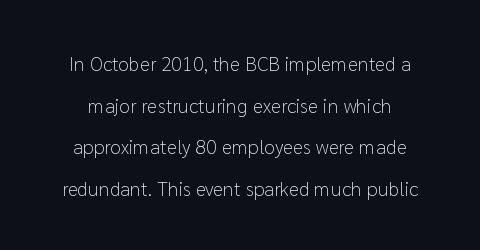
The image shows 20 px text type, upright; set loose line spacing (2.08x), normal letter spacing, not underlined.
